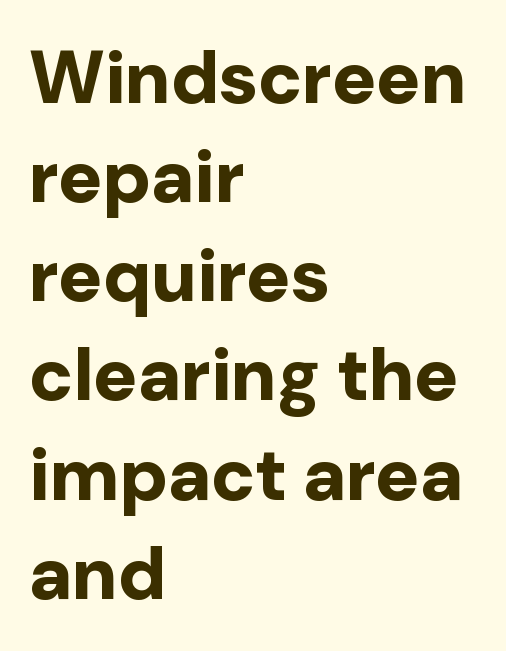
{"serif": "no", "italic": "no", "bold": "yes", "weight": "bold", "width": "normal", "stroke_contrast": "low", "x_height": "medium", "monospaced": "no", "underline": "no", "align": "left", "line_spacing": "normal", "line_spacing_ratio": 1.34, "letter_spacing": "normal", "letter_spacing_em": 0.0, "glyph_px": 74}
